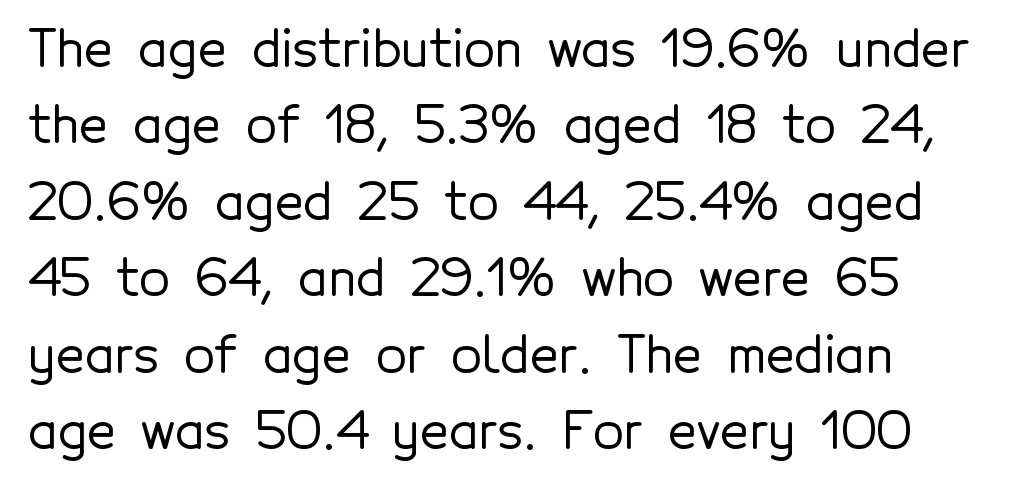
{"serif": "no", "italic": "no", "width": "normal", "x_height": "medium", "monospaced": "no", "underline": "no", "align": "left", "line_spacing": "normal", "line_spacing_ratio": 1.53, "letter_spacing": "normal", "letter_spacing_em": 0.0, "glyph_px": 50}
